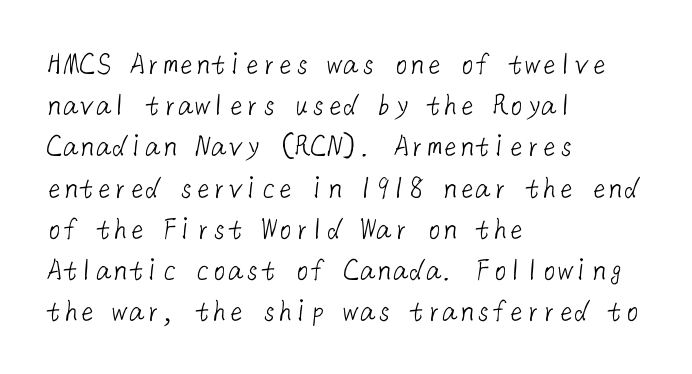
The typeface has the unassuming heft of standard copy or less. This rendering features lettering with no underline. Nothing sits at the stroke ends, so this counts as sans-serif. These lines stack with their left ends in a neat column. A normal amount of white space separates one row of letters from the next. You could call the tracking neutral — neither tight nor loose.
